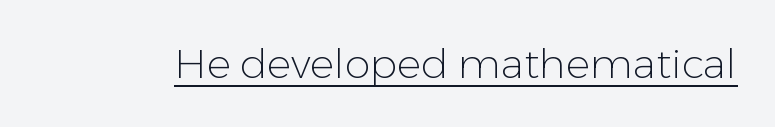
When letters stand straight like this, we call the style roman or upright. Nothing sits at the stroke ends, so this counts as sans-serif. The rendering uses the underline text-decoration. Caption: face not bold, strokes unweighted.
